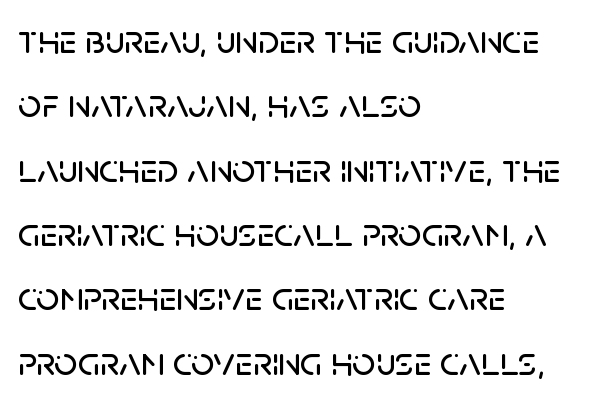
Q: Is the text italic (slanted)? A: No, it is upright.
Q: Is the typeface a serif or a sans-serif typeface? A: Sans-serif.
Q: Is the text underlined? A: No.
Q: How is the paragraph aligned? A: Left-aligned.
Q: Is the spacing between letters normal or unusually wide? A: Normal.
Q: Is the spacing between lines tight, normal or loose? A: Normal.
Q: Width (condensed, normal, or wide)? A: Normal.
Q: Stroke contrast? A: Low.
Q: x-height? A: Large.
Q: Monospaced? A: No.
